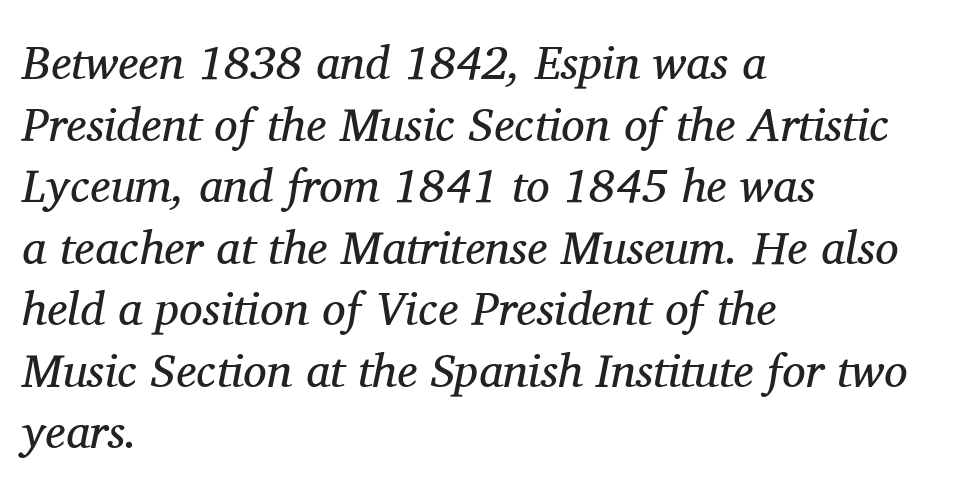
Yep, those are serifs on the letters. The designer left line spacing at the default. The font's italic variant was chosen for this text. The gap between lines stays unmarked. The passage shown is typed in a proportional face where columns would drift.
